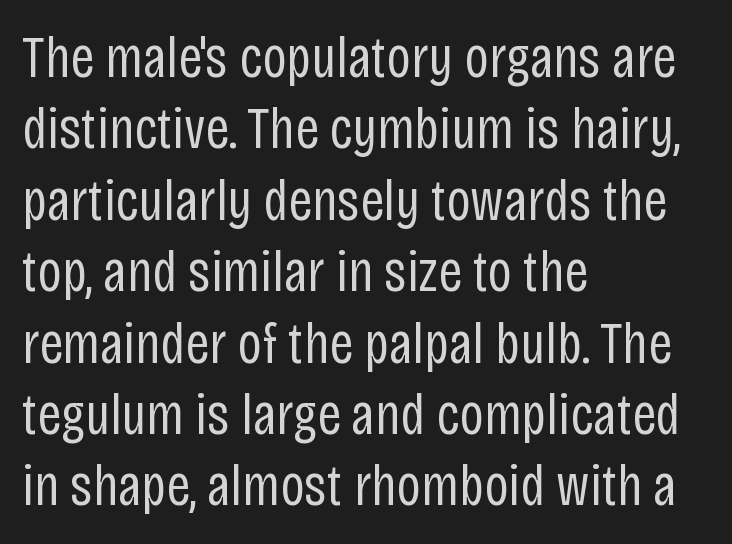
{"serif": "no", "italic": "no", "bold": "no", "weight": "regular", "width": "condensed", "stroke_contrast": "low", "x_height": "large", "monospaced": "no", "underline": "no", "align": "left", "line_spacing_ratio": 1.21, "letter_spacing": "normal", "letter_spacing_em": 0.0, "glyph_px": 59}
